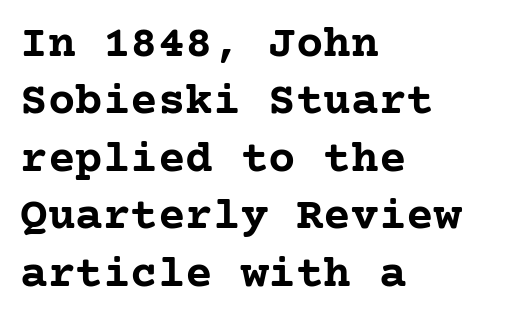
Q: Is the text bold? A: Yes.
Q: Is the text italic (slanted)? A: No, it is upright.
Q: Is the typeface a serif or a sans-serif typeface? A: Serif.
Q: Is the text underlined? A: No.
Q: How is the paragraph aligned? A: Left-aligned.
Q: Is the spacing between letters normal or unusually wide? A: Normal.
Q: Is the spacing between lines tight, normal or loose? A: Normal.
Q: Width (condensed, normal, or wide)? A: Normal.
Q: Stroke contrast? A: Low.
Q: x-height? A: Medium.
